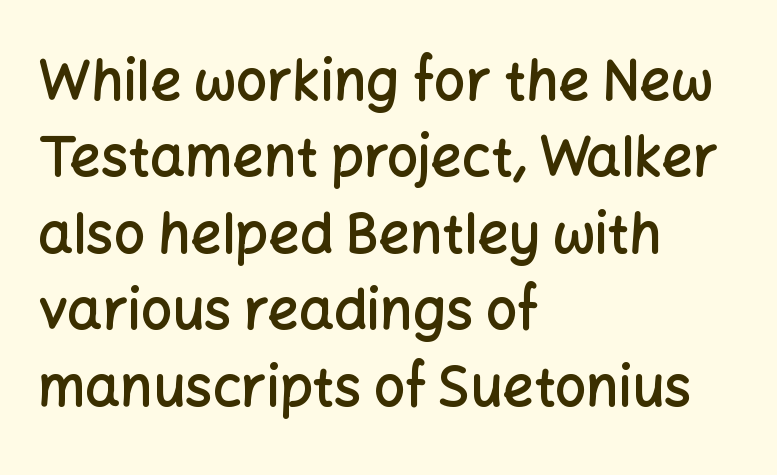
Notice how the passage keeps a crisp vertical edge on the left only. The sample has been set in demibold, a notch under bold. Inter-character spacing is left at the font's built-in metrics. The axis of the letterforms is exactly vertical. Each letter keeps its own natural width here, so spacing adapts to shape. Vertical spacing — default.
